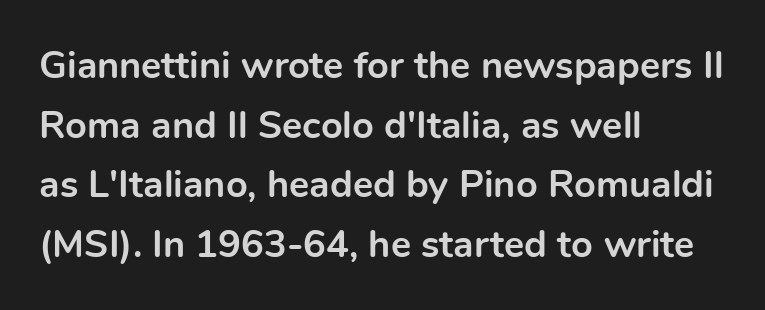
{"serif": "no", "italic": "no", "bold": "yes", "weight": "bold", "width": "normal", "x_height": "medium", "monospaced": "no", "underline": "no", "align": "left", "line_spacing": "normal", "line_spacing_ratio": 1.57, "letter_spacing": "normal", "letter_spacing_em": 0.0, "glyph_px": 38}
